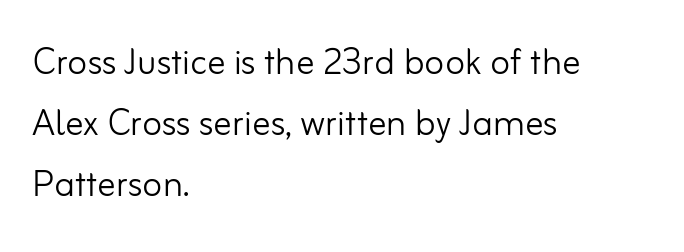
Evenly set lines give the paragraph a standard silhouette. Regarding serifs, this sample does without them. A typesetter would call this zero additional tracking. Varying glyph widths throughout — classic text-font behaviour.
